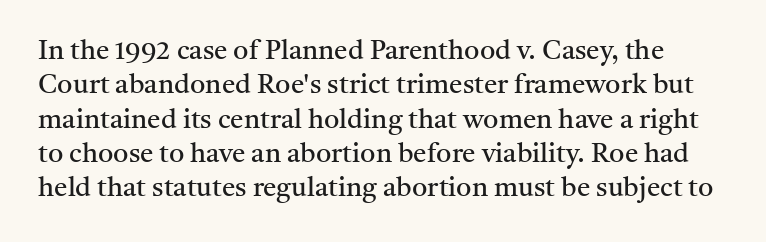
The image shows 27 px text type, upright; set normal line spacing (1.27x), normal letter spacing, not underlined.
